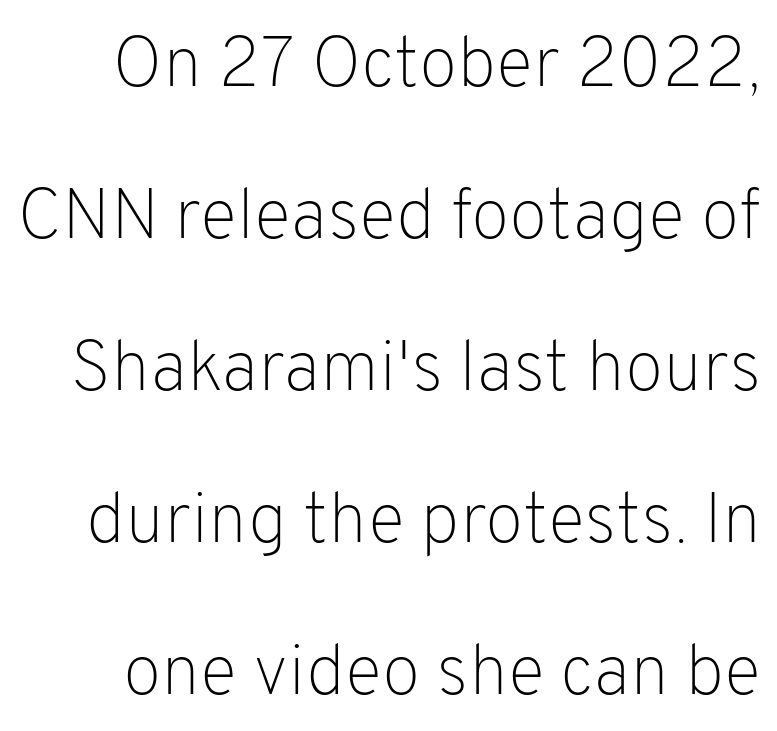
The image shows 71 px light sans-serif type, upright; set loose line spacing (2.14x), normal letter spacing, not underlined; low stroke contrast and a medium x-height.
